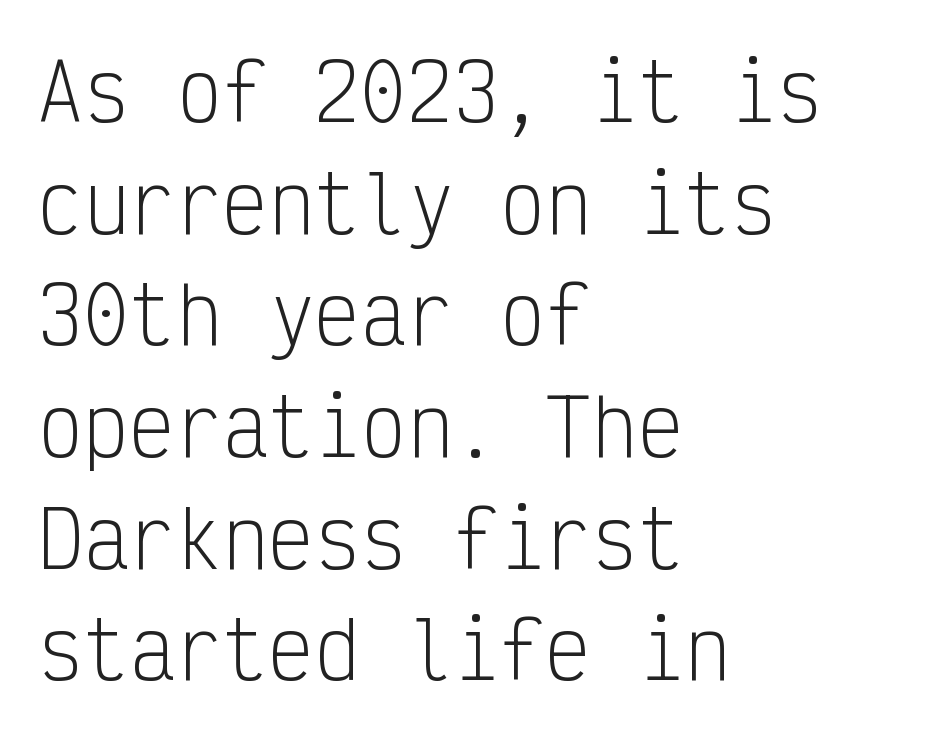
The typeface has the unassuming heft of standard copy or less. Note the uniform advance width — an 'i' takes as much space as an 'm'. Nobody touched the tracking dial on this one. Check where the strokes stop: nothing finishes them off — pure sans. The paragraph shown leans on its left margin.
